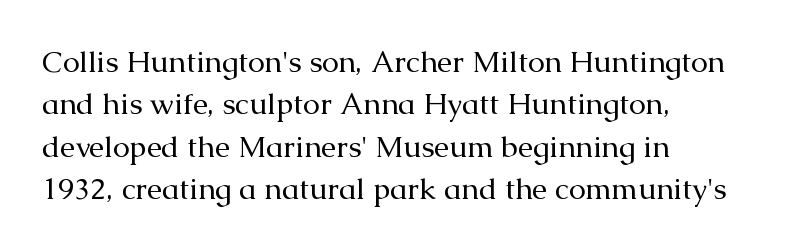
The image shows 30 px regular-weight serif type, upright; set left-aligned, normal line spacing (1.41x), normal letter spacing, not underlined; medium stroke contrast and a medium x-height.
